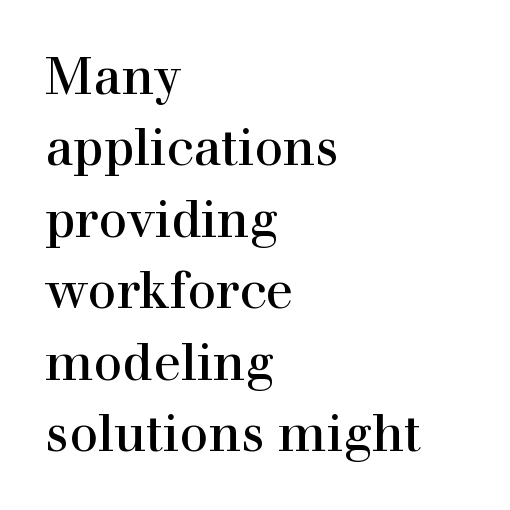
{"serif": "yes", "italic": "no", "width": "normal", "x_height": "medium", "monospaced": "no", "underline": "no", "align": "left", "line_spacing": "normal", "line_spacing_ratio": 1.4, "letter_spacing": "normal", "letter_spacing_em": 0.0, "glyph_px": 51}
